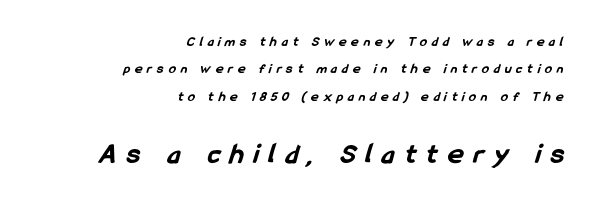
Q: Is the text bold? A: Yes.
Q: Is the typeface a serif or a sans-serif typeface? A: Sans-serif.
Q: Is the text underlined? A: No.
Q: How is the paragraph aligned? A: Right-aligned.
Q: Is the spacing between letters normal or unusually wide? A: Unusually wide.
Q: Is the spacing between lines tight, normal or loose? A: Loose.
Q: Which block of text is set in a larger size, the first (top) or the second (bottom)? A: The second (bottom) one.
Q: Width (condensed, normal, or wide)? A: Condensed.
Q: Stroke contrast? A: Low.
Q: x-height? A: Medium.
Q: Monospaced? A: No.
